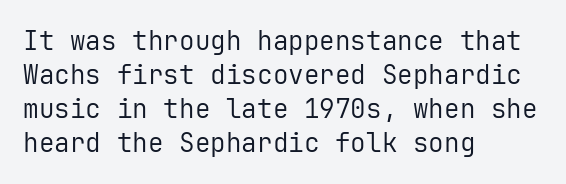
Q: Is the text bold? A: No.
Q: Is the text italic (slanted)? A: No, it is upright.
Q: Is the text underlined? A: No.
Q: How is the paragraph aligned? A: Left-aligned.
Q: Is the spacing between letters normal or unusually wide? A: Normal.
Q: Is the spacing between lines tight, normal or loose? A: Normal.
